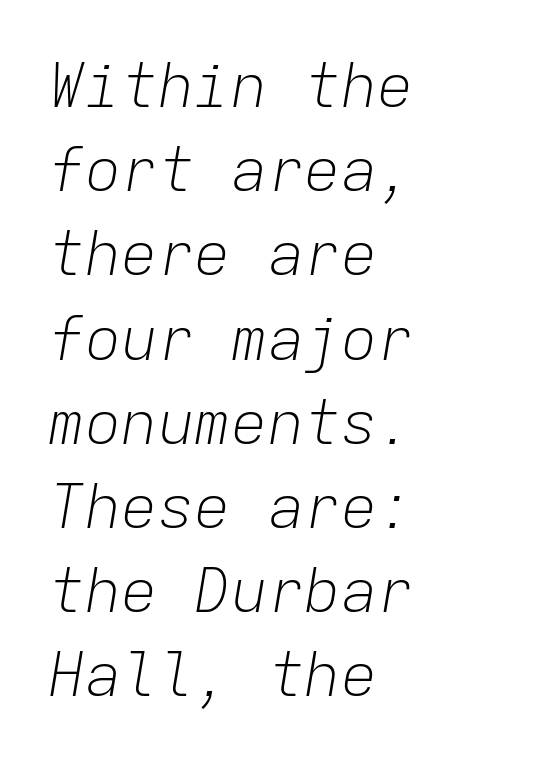
{"italic": "yes", "lean": "right", "slant_degrees": 9, "bold": "no", "weight": "light", "width": "normal", "stroke_contrast": "low", "x_height": "medium", "monospaced": "yes", "underline": "no", "align": "left", "line_spacing": "normal", "line_spacing_ratio": 1.38, "letter_spacing": "normal", "letter_spacing_em": 0.0, "glyph_px": 61}
